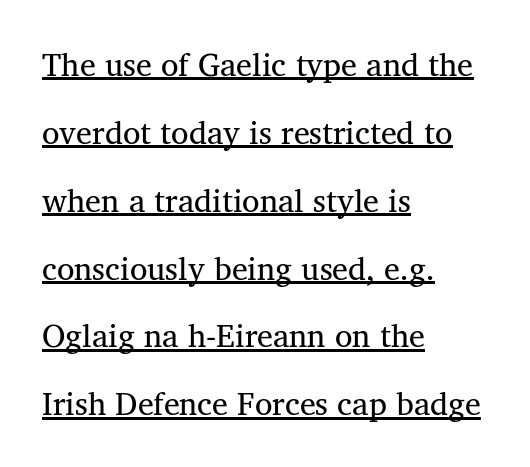
Q: Is the text bold? A: No.
Q: Is the typeface a serif or a sans-serif typeface? A: Serif.
Q: Is the text underlined? A: Yes.
Q: How is the paragraph aligned? A: Left-aligned.
Q: Is the spacing between letters normal or unusually wide? A: Normal.
Q: Is the spacing between lines tight, normal or loose? A: Loose.
Q: Width (condensed, normal, or wide)? A: Normal.
Q: Stroke contrast? A: Medium.
Q: x-height? A: Medium.
Q: Monospaced? A: No.
